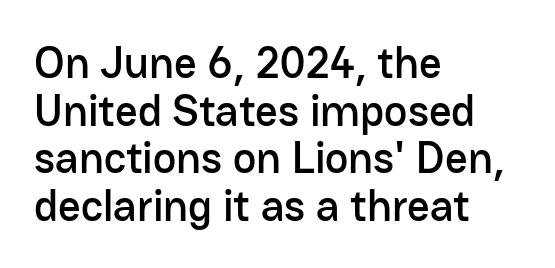
{"serif": "no", "italic": "no", "width": "normal", "stroke_contrast": "low", "x_height": "medium", "monospaced": "no", "underline": "no", "align": "left", "line_spacing": "tight", "line_spacing_ratio": 1.08, "letter_spacing": "normal", "letter_spacing_em": 0.0, "glyph_px": 44}
